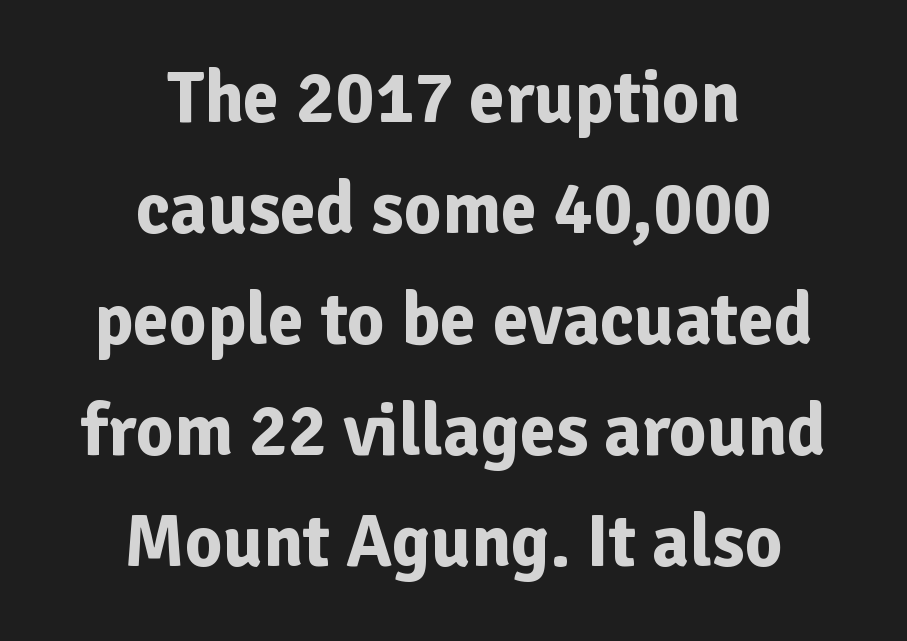
{"serif": "no", "italic": "no", "bold": "yes", "weight": "bold", "width": "normal", "stroke_contrast": "low", "x_height": "medium", "monospaced": "no", "underline": "no", "align": "center", "line_spacing": "normal", "line_spacing_ratio": 1.52, "letter_spacing": "normal", "letter_spacing_em": 0.0, "glyph_px": 73}
